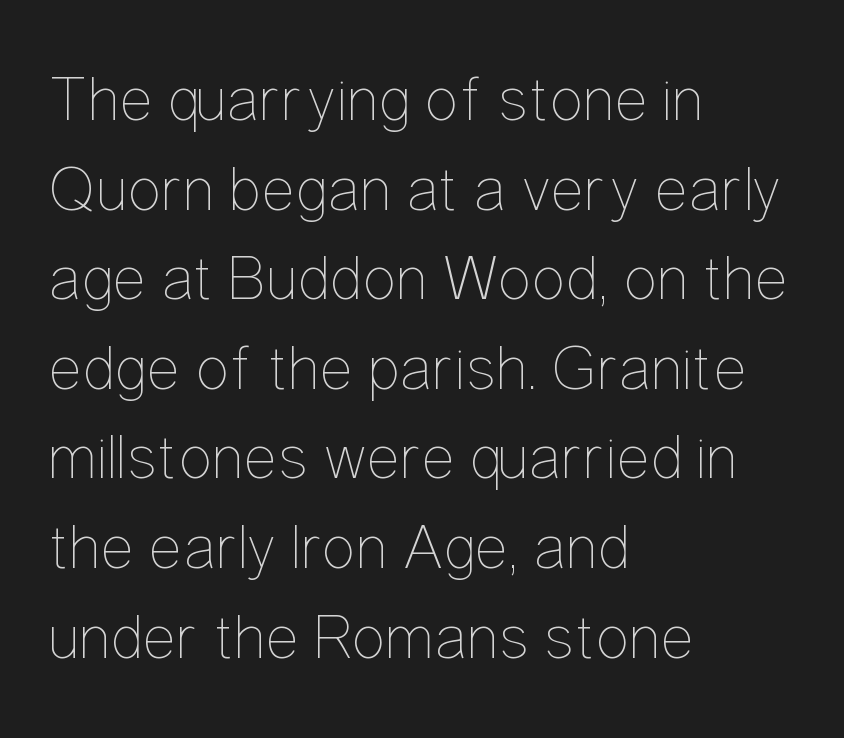
The image shows 64 px thin, condensed type, upright; set left-aligned, normal line spacing (1.4x), normal letter spacing, not underlined; low stroke contrast and a medium x-height.
